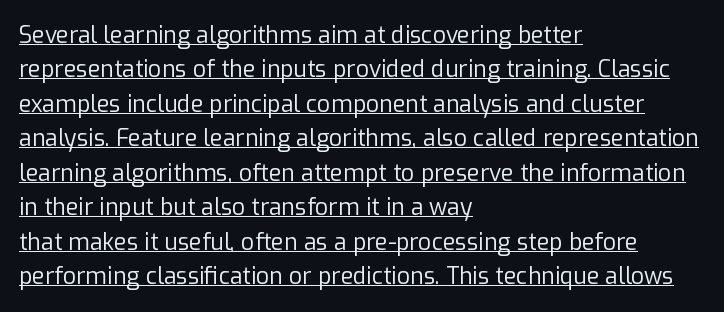
{"italic": "no", "bold": "no", "underline": "yes", "align": "left", "line_spacing": "normal", "line_spacing_ratio": 1.5, "letter_spacing": "normal", "letter_spacing_em": 0.0, "glyph_px": 23}
